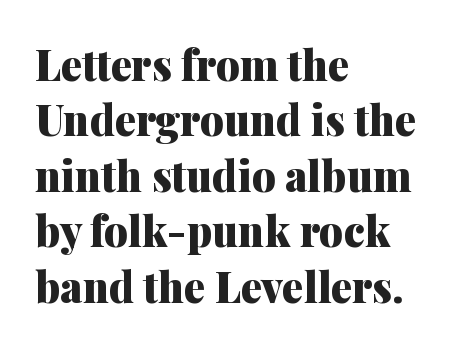
The image shows 42 px heavy serif type, upright; set left-aligned, normal line spacing (1.32x), normal letter spacing, not underlined; medium stroke contrast and a medium x-height.
